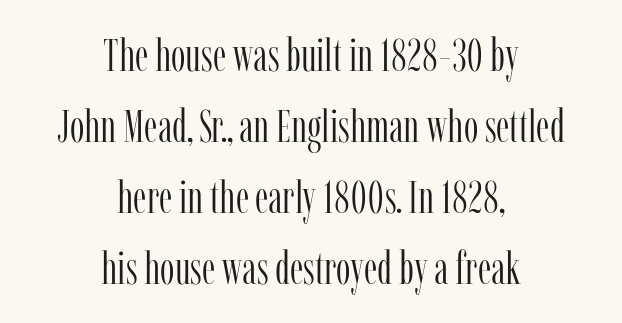
{"serif": "yes", "italic": "no", "bold": "no", "weight": "light", "width": "condensed", "stroke_contrast": "low", "x_height": "medium", "monospaced": "no", "underline": "no", "align": "center", "line_spacing": "normal", "line_spacing_ratio": 1.54, "letter_spacing": "normal", "letter_spacing_em": 0.0, "glyph_px": 46}
